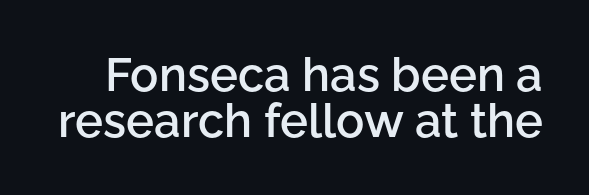
Q: Is the text bold? A: Semi-bold.
Q: Is the text italic (slanted)? A: No, it is upright.
Q: Is the typeface a serif or a sans-serif typeface? A: Sans-serif.
Q: Is the text underlined? A: No.
Q: Is the spacing between letters normal or unusually wide? A: Normal.
Q: Is the spacing between lines tight, normal or loose? A: Tight.
Q: Width (condensed, normal, or wide)? A: Normal.
Q: Stroke contrast? A: Low.
Q: x-height? A: Medium.
Q: Monospaced? A: No.
